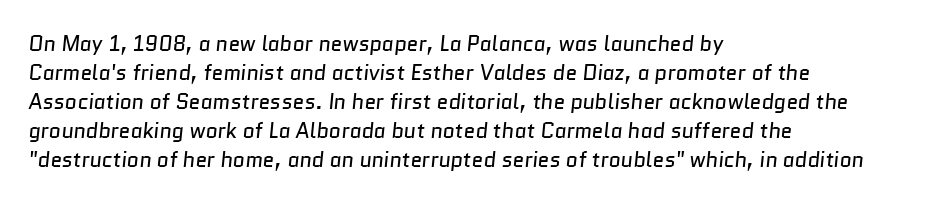
Summary of weight: not heavy and not bold. Type without underlining. You could call the tracking neutral — neither tight nor loose. Leading: standard.
